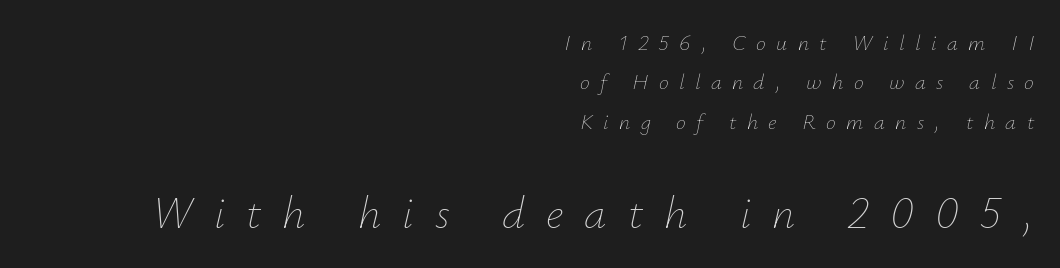
Characters follow at a spacing far wider than the type designer built in. Stroke thickness stays within the range of a standard reading face or lighter. Each letter keeps its own natural width here, so spacing adapts to shape. Tall strokes in this sample are angled rather than plumb.
